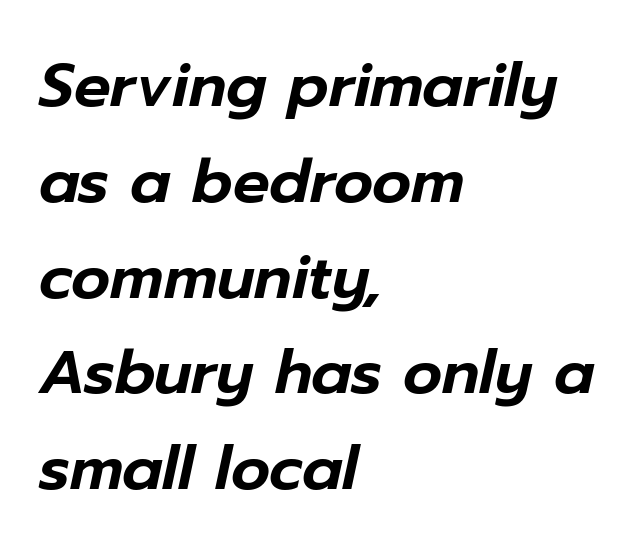
{"italic": "yes", "lean": "right", "slant_degrees": 12, "width": "normal", "stroke_contrast": "low", "x_height": "medium", "monospaced": "no", "underline": "no", "align": "left", "line_spacing": "normal", "line_spacing_ratio": 1.57, "letter_spacing": "normal", "letter_spacing_em": 0.0, "glyph_px": 61}
